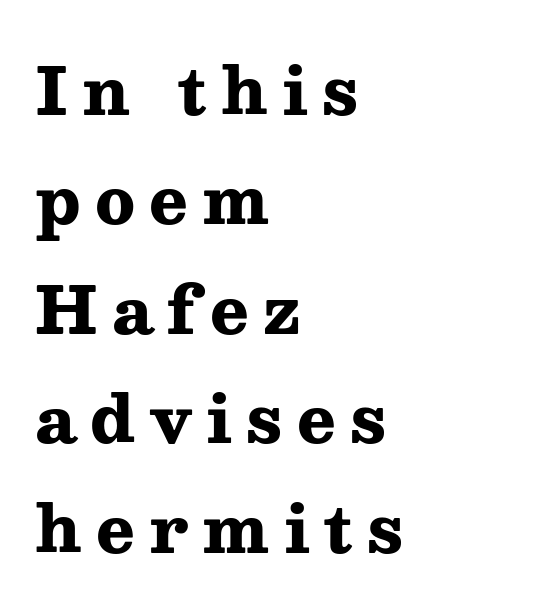
Q: Is the text bold? A: Yes.
Q: Is the text italic (slanted)? A: No, it is upright.
Q: Is the typeface a serif or a sans-serif typeface? A: Serif.
Q: Is the text underlined? A: No.
Q: How is the paragraph aligned? A: Left-aligned.
Q: Is the spacing between letters normal or unusually wide? A: Unusually wide.
Q: Width (condensed, normal, or wide)? A: Wide.
Q: Stroke contrast? A: Medium.
Q: x-height? A: Medium.
Q: Monospaced? A: No.
